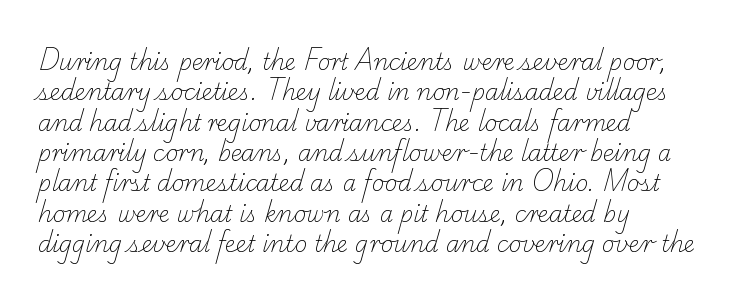
Q: Is the text bold? A: No.
Q: Is the text underlined? A: No.
Q: How is the paragraph aligned? A: Left-aligned.
Q: Is the spacing between letters normal or unusually wide? A: Normal.
Q: Is the spacing between lines tight, normal or loose? A: Normal.
